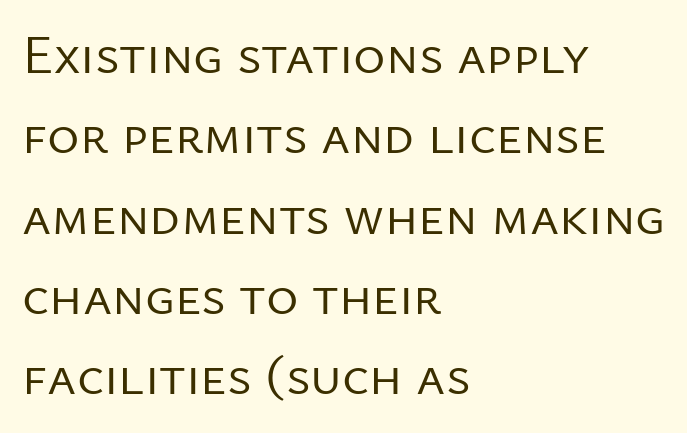
Honestly, the row spacing looks completely unremarkable. These lines are rendered in a variable-pitch font. The strokes are not fattened; the text isn't bold. Letterform terminals end flat and unadorned throughout the passage. Beneath every word, the page is bare.
